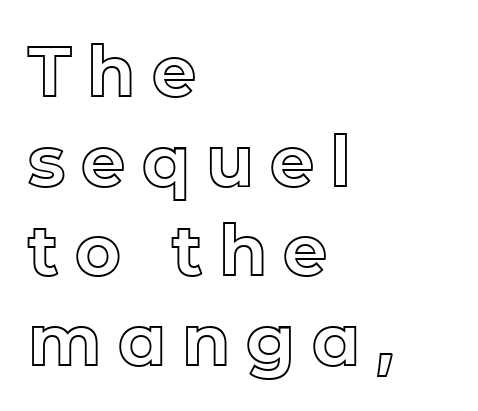
{"italic": "no", "width": "normal", "x_height": "medium", "monospaced": "no", "underline": "no", "align": "left", "line_spacing": "normal", "line_spacing_ratio": 1.28, "letter_spacing": "wide", "letter_spacing_em": 0.23, "glyph_px": 70}
